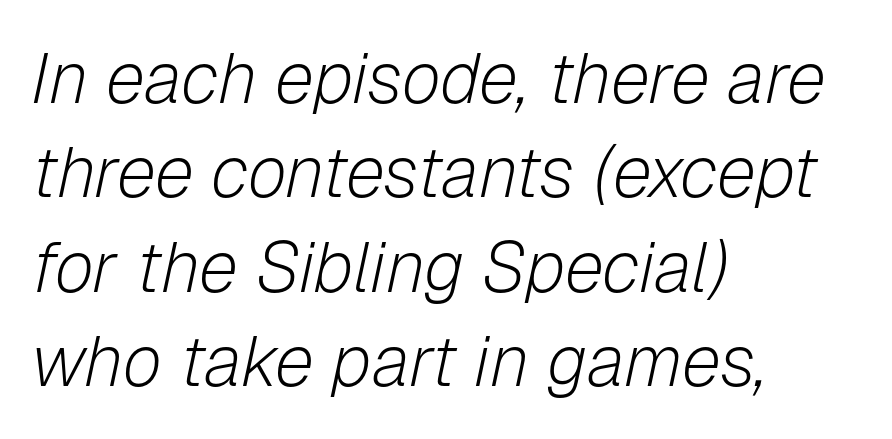
The image shows 71 px light type, italic (leaning right); set left-aligned, normal line spacing (1.33x), normal letter spacing, not underlined; low stroke contrast and a medium x-height.
